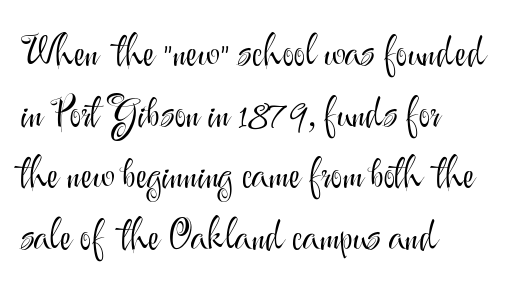
Letter spacing: default. Do the characters align in a grid? No, the font is proportional. The foot of each line stays bare and open. Reading down the block, your eye returns to a fixed left position each line. The block of text has a typical density, with ordinary space between rows.
